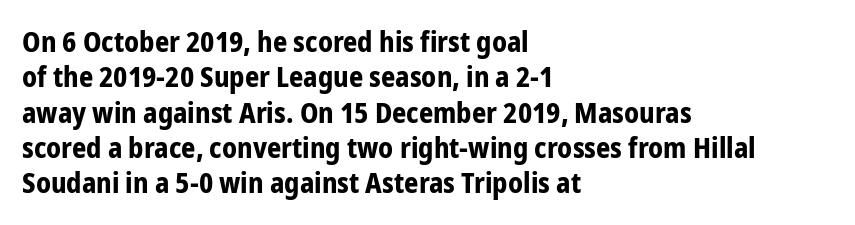
{"serif": "no", "italic": "no", "bold": "yes", "weight": "bold", "width": "condensed", "stroke_contrast": "low", "x_height": "medium", "monospaced": "no", "underline": "no", "align": "left", "line_spacing": "normal", "line_spacing_ratio": 1.26, "letter_spacing": "normal", "letter_spacing_em": 0.0, "glyph_px": 28}
